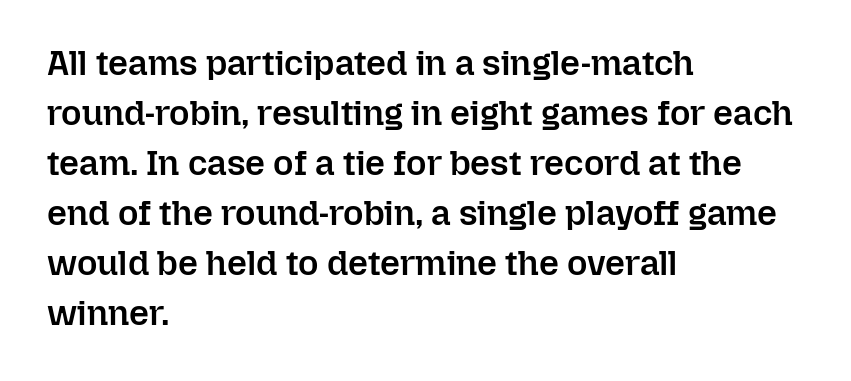
Q: Is the text bold? A: Semi-bold.
Q: Is the text italic (slanted)? A: No, it is upright.
Q: Is the text underlined? A: No.
Q: How is the paragraph aligned? A: Left-aligned.
Q: Is the spacing between letters normal or unusually wide? A: Normal.
Q: Is the spacing between lines tight, normal or loose? A: Normal.
Q: Width (condensed, normal, or wide)? A: Normal.
Q: Stroke contrast? A: Low.
Q: x-height? A: Medium.
Q: Monospaced? A: No.
